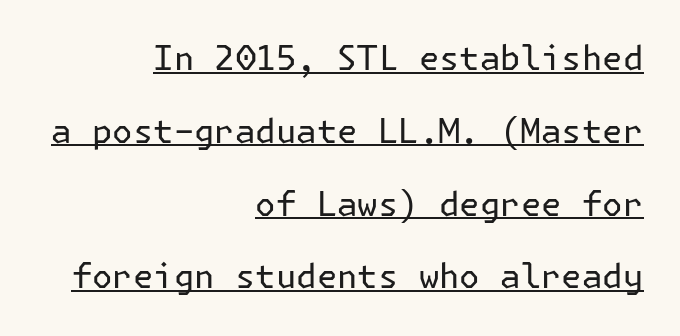
This sample is right-justified, so line beginnings fall wherever the words allow. The designer went with a sans here, leaving each stem footless. The letters stand straight up with perfectly vertical stems. The leading is generous, giving the passage an open texture. Weight class: somewhere from thin through regular.
